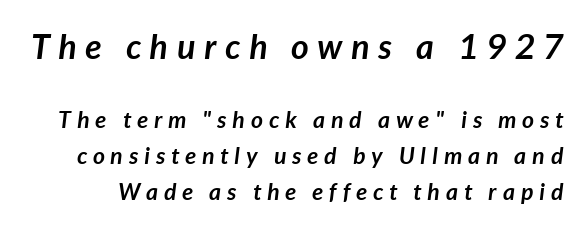
Q: Is the text bold? A: Yes.
Q: Is the text italic (slanted)? A: Yes, it leans right by about 7 degrees.
Q: Is the text underlined? A: No.
Q: Is the spacing between letters normal or unusually wide? A: Unusually wide.
Q: Is the spacing between lines tight, normal or loose? A: Normal.
Q: Which block of text is set in a larger size, the first (top) or the second (bottom)? A: The first (top) one.
Q: Width (condensed, normal, or wide)? A: Normal.
Q: Stroke contrast? A: Low.
Q: x-height? A: Medium.
Q: Monospaced? A: No.
